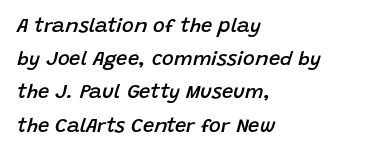
{"italic": "yes", "lean": "right", "slant_degrees": 15, "bold": "semi", "underline": "no", "align": "left", "line_spacing": "normal", "line_spacing_ratio": 1.66, "letter_spacing": "normal", "letter_spacing_em": 0.0, "glyph_px": 20}
